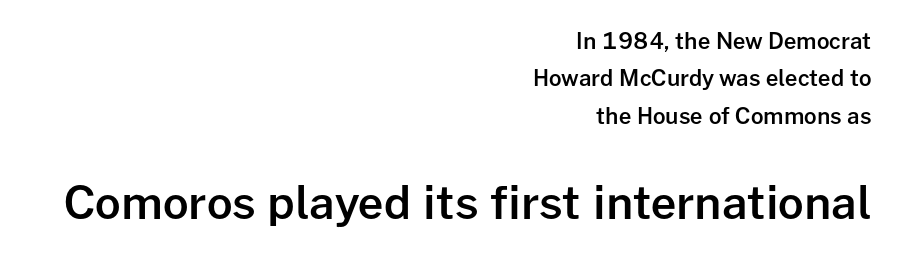
The letterforms sit shoulder to shoulder at normal distance. The letters advance in unequal steps, a hallmark of proportional type. The space beneath each line is pristine and unruled. Weight: semibold (demi). Is there any slant? The stems are plumb.
